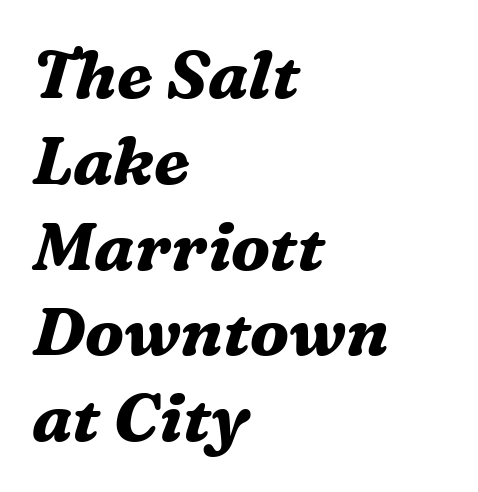
Q: Is the text bold? A: Yes.
Q: Is the text italic (slanted)? A: Yes, it leans right by about 16 degrees.
Q: Is the typeface a serif or a sans-serif typeface? A: Serif.
Q: Is the text underlined? A: No.
Q: How is the paragraph aligned? A: Left-aligned.
Q: Is the spacing between letters normal or unusually wide? A: Normal.
Q: Is the spacing between lines tight, normal or loose? A: Normal.
Q: Width (condensed, normal, or wide)? A: Normal.
Q: Stroke contrast? A: Medium.
Q: x-height? A: Medium.
Q: Monospaced? A: No.
